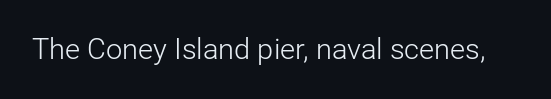
Q: Is the text bold? A: No.
Q: Is the text italic (slanted)? A: No, it is upright.
Q: Is the typeface a serif or a sans-serif typeface? A: Sans-serif.
Q: Is the text underlined? A: No.
Q: Is the spacing between letters normal or unusually wide? A: Normal.
Q: Width (condensed, normal, or wide)? A: Normal.
Q: Stroke contrast? A: Low.
Q: x-height? A: Medium.
Q: Monospaced? A: No.
